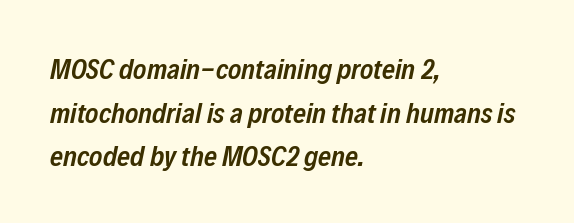
{"italic": "yes", "lean": "right", "slant_degrees": 12, "bold": "semi", "weight": "semibold", "width": "condensed", "stroke_contrast": "low", "x_height": "medium", "monospaced": "no", "underline": "no", "align": "left", "line_spacing": "normal", "line_spacing_ratio": 1.56, "letter_spacing": "normal", "letter_spacing_em": 0.0, "glyph_px": 28}
